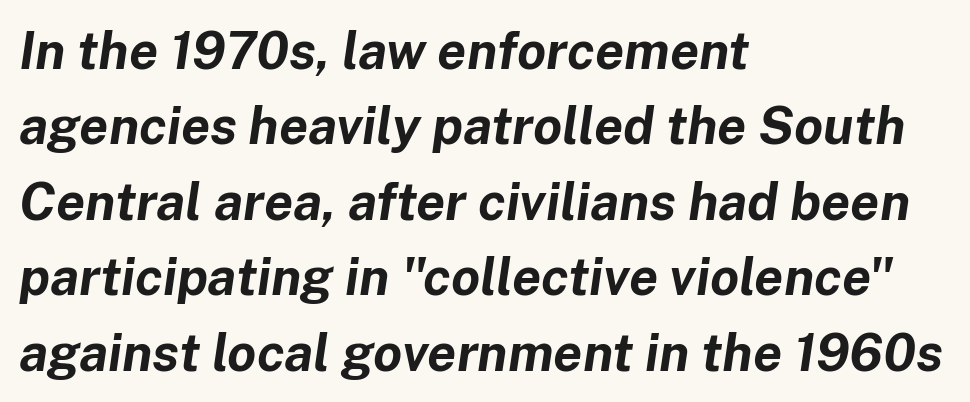
Casual observation: everything's shoved over to the left. A typesetter would mark this as italic. The passage shown has conventional tracking throughout. The passage shown stacks its lines at a standard gap. The baseline area is clear. These lines carry a lot of weight — the face is fully bold.
